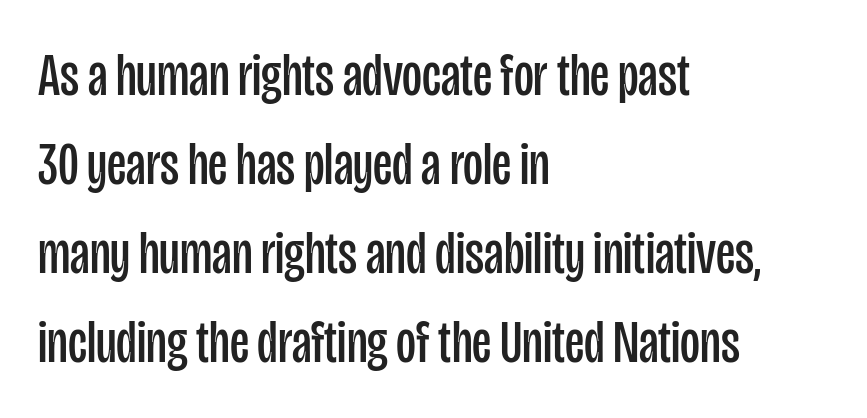
Q: Is the text bold? A: No.
Q: Is the text italic (slanted)? A: No, it is upright.
Q: Is the typeface a serif or a sans-serif typeface? A: Sans-serif.
Q: Is the text underlined? A: No.
Q: How is the paragraph aligned? A: Left-aligned.
Q: Is the spacing between letters normal or unusually wide? A: Normal.
Q: Is the spacing between lines tight, normal or loose? A: Normal.
Q: Width (condensed, normal, or wide)? A: Condensed.
Q: Stroke contrast? A: Low.
Q: x-height? A: Large.
Q: Monospaced? A: No.
